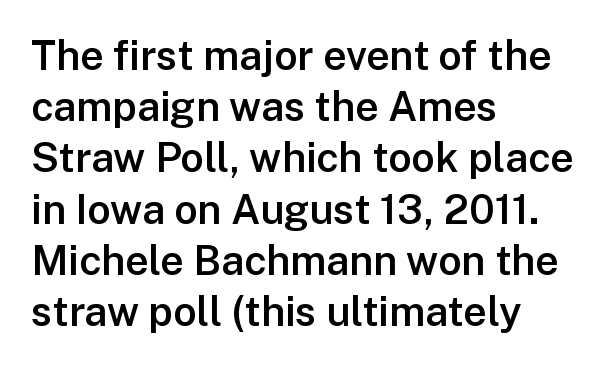
{"serif": "no", "italic": "no", "bold": "semi", "weight": "semibold", "width": "normal", "stroke_contrast": "low", "x_height": "medium", "monospaced": "no", "underline": "no", "align": "left", "line_spacing": "normal", "line_spacing_ratio": 1.25, "letter_spacing": "normal", "letter_spacing_em": 0.0, "glyph_px": 41}
